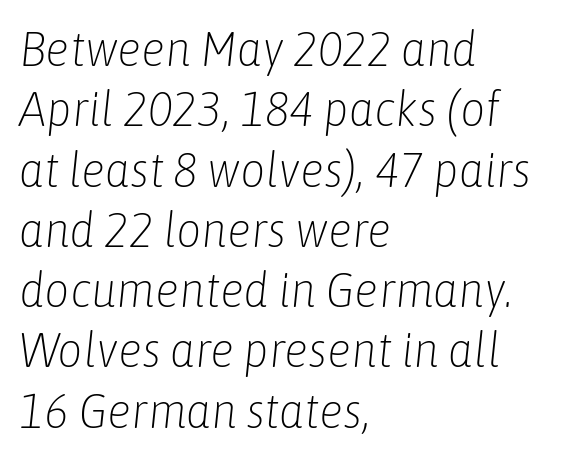
Q: Is the text bold? A: No.
Q: Is the text italic (slanted)? A: Yes, it leans right by about 6 degrees.
Q: Is the text underlined? A: No.
Q: How is the paragraph aligned? A: Left-aligned.
Q: Is the spacing between letters normal or unusually wide? A: Normal.
Q: Width (condensed, normal, or wide)? A: Condensed.
Q: Stroke contrast? A: Low.
Q: x-height? A: Medium.
Q: Monospaced? A: No.
